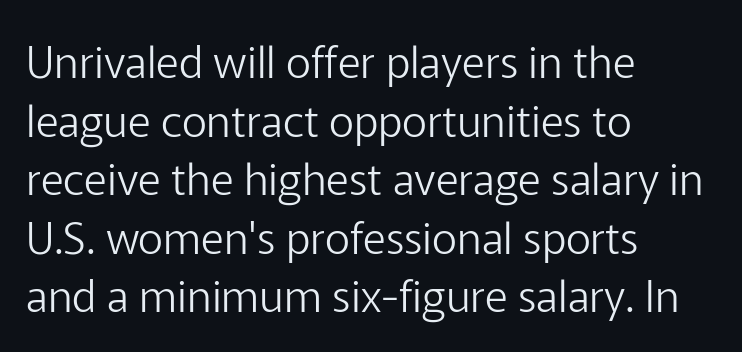
{"serif": "no", "italic": "no", "bold": "no", "weight": "light", "width": "normal", "stroke_contrast": "low", "x_height": "medium", "monospaced": "no", "underline": "no", "align": "left", "line_spacing": "normal", "line_spacing_ratio": 1.33, "letter_spacing": "normal", "letter_spacing_em": 0.0, "glyph_px": 44}
